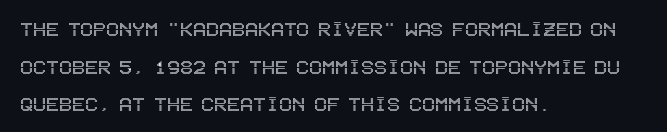
{"italic": "no", "underline": "no", "align": "left", "line_spacing": "normal", "line_spacing_ratio": 1.57, "letter_spacing": "normal", "letter_spacing_em": 0.0, "glyph_px": 24}
